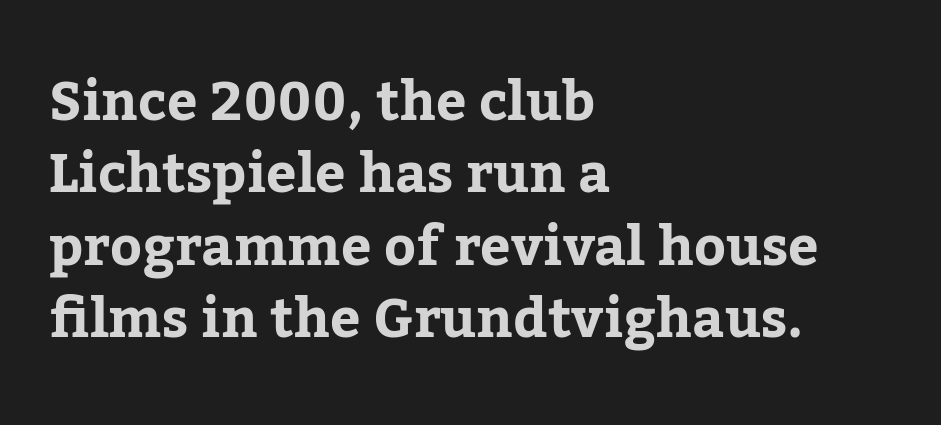
The passage shown stacks its lines at a standard gap. Notice how the stems are strictly vertical — no italics here. If you drew a ruler down the left edge, every line would touch it. Glyph-to-glyph distance matches everyday printed text. The foot of each line stays bare and open.
